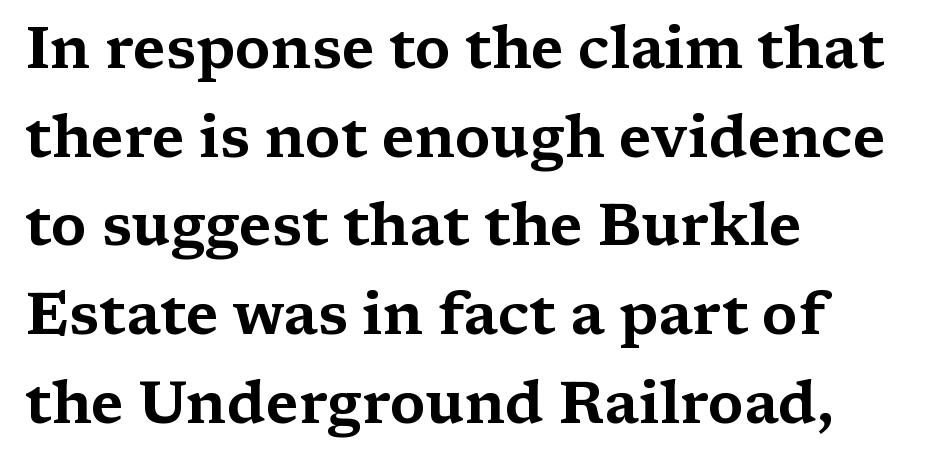
Horizontal alignment here is leftward, the default for most running prose. The line-height multiplier appears to be the usual default. Honestly, the letter spacing is just normal — you wouldn't notice it. You could not count columns in this text — the font is proportionally spaced. Italic: no, the glyphs are upright roman. Check under the words: just untouched page.
